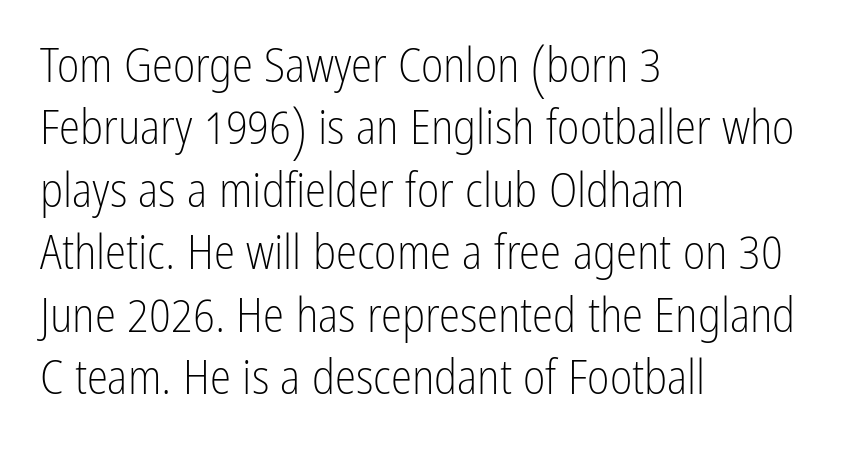
Vertical strokes here are truly vertical. Rows of type keep a routine distance in the vertical direction. Proportional: the letters do not fall into vertical columns. This rendering features lettering with no underline. This sample uses a sans-serif face. This rendering uses left alignment, leaving the right contour irregular.
